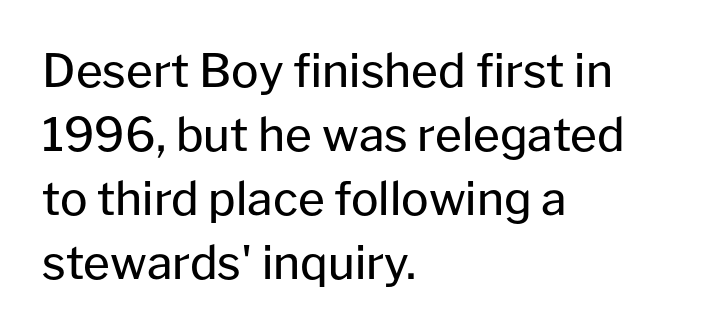
{"serif": "no", "italic": "no", "bold": "no", "weight": "regular", "width": "normal", "stroke_contrast": "low", "x_height": "medium", "monospaced": "no", "underline": "no", "align": "left", "line_spacing": "normal", "line_spacing_ratio": 1.39, "letter_spacing": "normal", "letter_spacing_em": 0.0, "glyph_px": 46}
